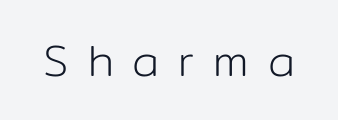
The image shows 44 px light sans-serif type, upright; set unusually wide letter spacing (+0.43 em), not underlined; low stroke contrast and a medium x-height.
